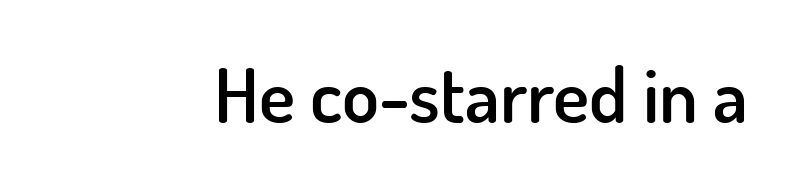
Q: Is the text bold? A: Semi-bold.
Q: Is the text italic (slanted)? A: No, it is upright.
Q: Is the typeface a serif or a sans-serif typeface? A: Sans-serif.
Q: Is the text underlined? A: No.
Q: Is the spacing between letters normal or unusually wide? A: Normal.
Q: Width (condensed, normal, or wide)? A: Normal.
Q: Stroke contrast? A: Low.
Q: x-height? A: Small.
Q: Monospaced? A: No.
